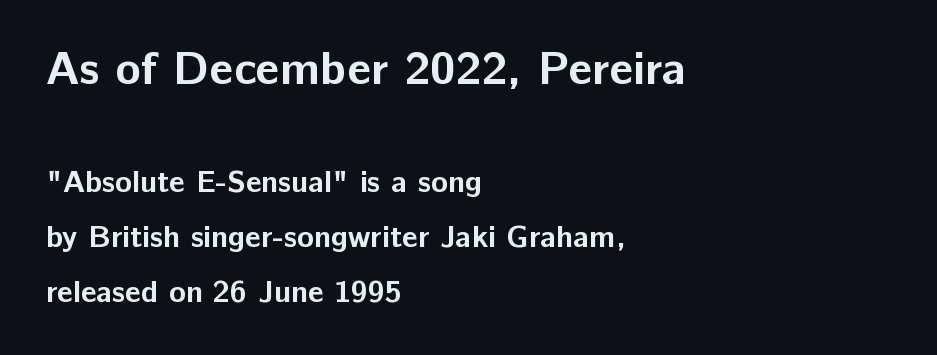
Heavy-handed strokes throughout: this text is bold. Is the block centered? No — it sits flush against the left margin. This rendering features lettering with no underline. Check where the strokes stop: nothing finishes them off — pure sans. If you squint, the top block still reads clearly — it's the larger of the two. Ordinary non-slanted type is in use.
